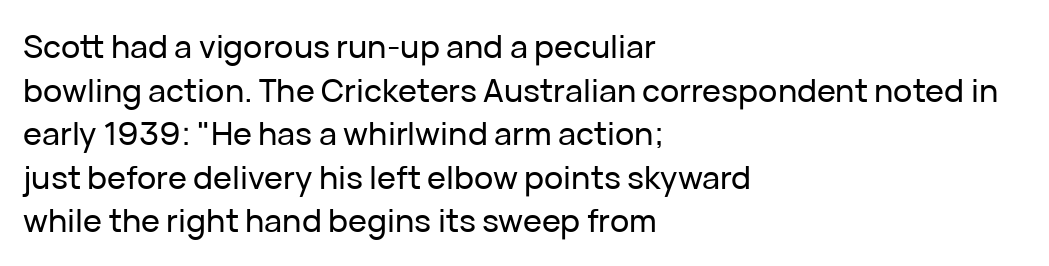
Spacing verdict: proportional, widths tailored to each character. Horizontally, the lines are justified to the leading edge only. The words here are not underlined. Spacing between characters is what you'd get straight out of the box. The lettering holds an erect, upright posture throughout. The face used here is a sans, in the tradition of grotesques and geometrics.
